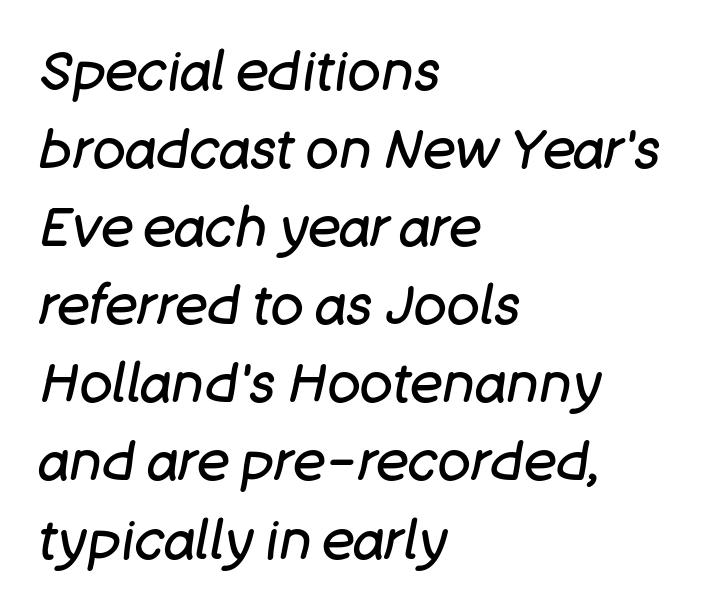
The image shows 55 px regular-weight type, italic (leaning right); set left-aligned, normal line spacing (1.42x), normal letter spacing, not underlined; low stroke contrast and a large x-height.
